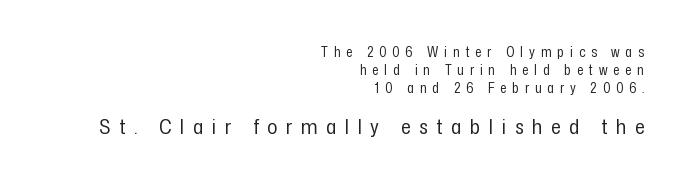
{"italic": "no", "bold": "no", "underline": "no", "align": "right", "line_spacing": "normal", "line_spacing_ratio": 1.27, "letter_spacing": "wide", "letter_spacing_em": 0.41, "larger_block": "second", "size_ratio": 1.5, "glyph_px": 21}
